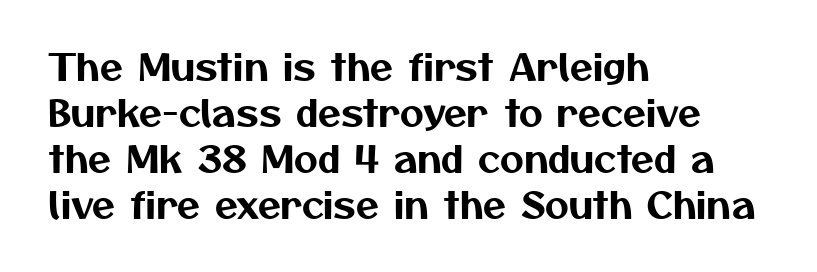
{"serif": "no", "width": "normal", "stroke_contrast": "medium", "x_height": "medium", "monospaced": "no", "underline": "no", "align": "left", "line_spacing_ratio": 1.24, "letter_spacing": "normal", "letter_spacing_em": 0.0, "glyph_px": 37}
